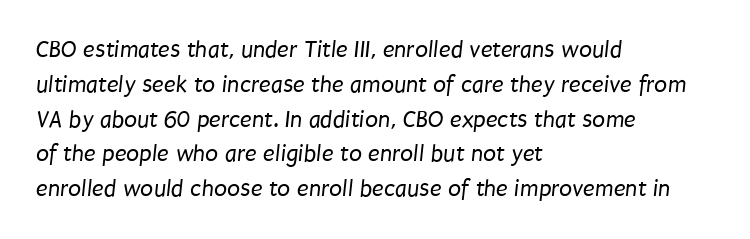
The image shows 24 px text type; set left-aligned, normal line spacing (1.45x), normal letter spacing, not underlined.
